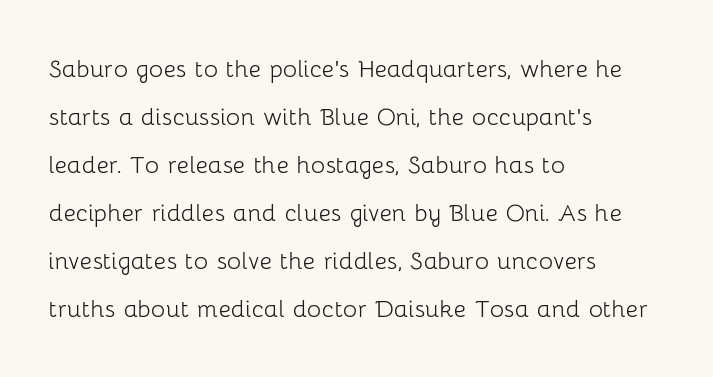
Weight class: somewhere from thin through regular. The letters stand upright; this is a roman face. The string is rendered with underlining switched off. Look at the tracking — it's just the regular setting, nothing added.
